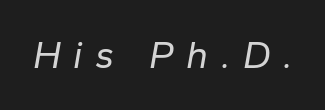
The image shows 39 px regular-weight type, italic (leaning right); set unusually wide letter spacing (+0.32 em), not underlined; low stroke contrast and a medium x-height.
